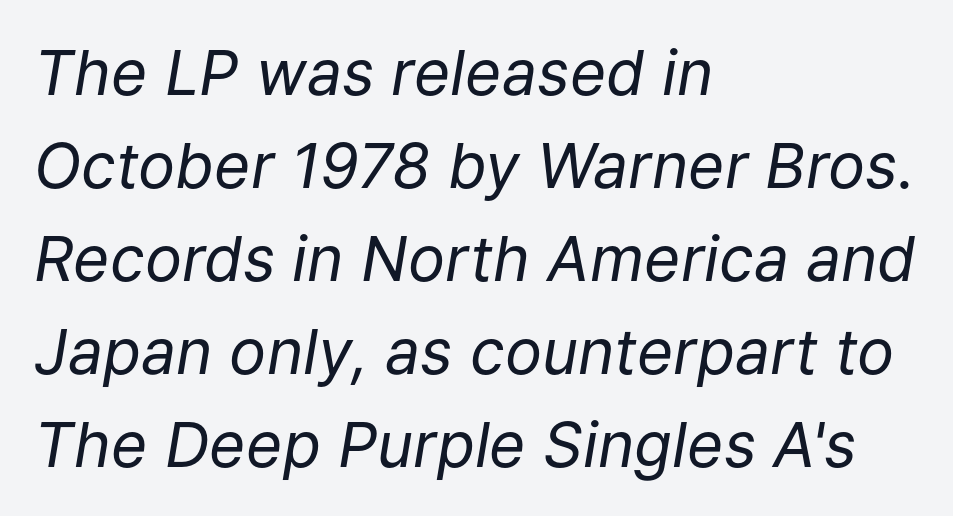
Q: Is the text bold? A: No.
Q: Is the text italic (slanted)? A: Yes, it leans right by about 9 degrees.
Q: Is the text underlined? A: No.
Q: How is the paragraph aligned? A: Left-aligned.
Q: Is the spacing between letters normal or unusually wide? A: Normal.
Q: Is the spacing between lines tight, normal or loose? A: Normal.
Q: Width (condensed, normal, or wide)? A: Normal.
Q: Stroke contrast? A: Low.
Q: x-height? A: Medium.
Q: Monospaced? A: No.
